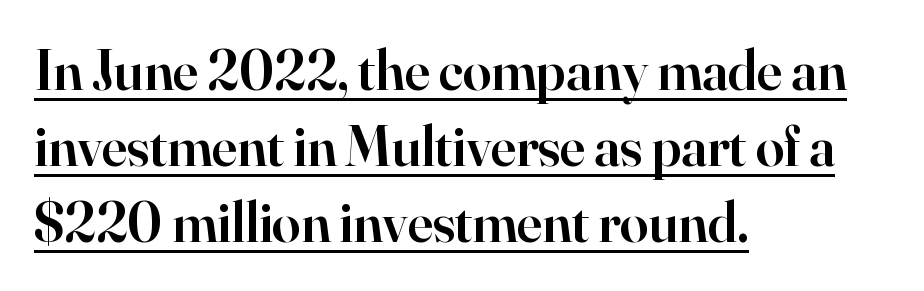
The image shows 57 px semibold serif type, upright; set left-aligned, normal line spacing (1.33x), normal letter spacing, underlined; high stroke contrast and a small x-height.
